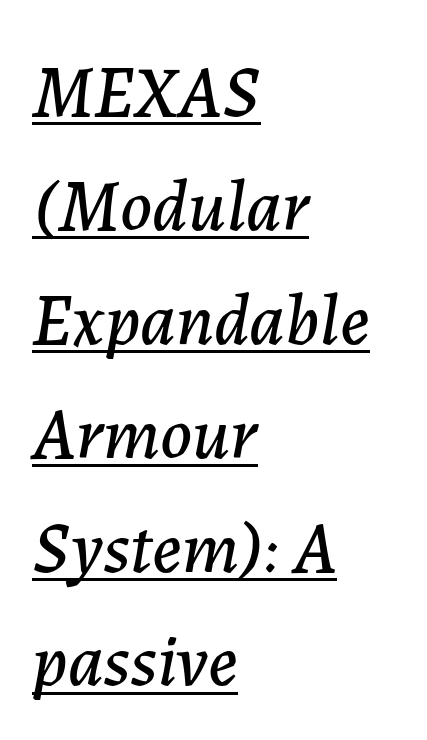
{"italic": "yes", "lean": "right", "slant_degrees": 7, "width": "normal", "stroke_contrast": "low", "x_height": "medium", "monospaced": "no", "underline": "yes", "align": "left", "line_spacing": "normal", "line_spacing_ratio": 1.56, "letter_spacing": "normal", "letter_spacing_em": 0.0, "glyph_px": 73}
